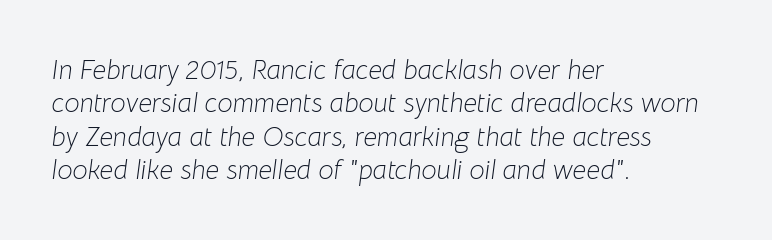
Q: Is the text bold? A: No.
Q: Is the text italic (slanted)? A: Yes, it leans right by about 8 degrees.
Q: Is the text underlined? A: No.
Q: How is the paragraph aligned? A: Left-aligned.
Q: Is the spacing between letters normal or unusually wide? A: Normal.
